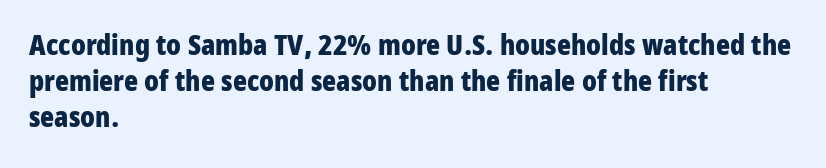
The image shows 29 px bold, condensed sans-serif type, upright; set left-aligned, line spacing 1.24x, normal letter spacing, not underlined; low stroke contrast and a medium x-height.
